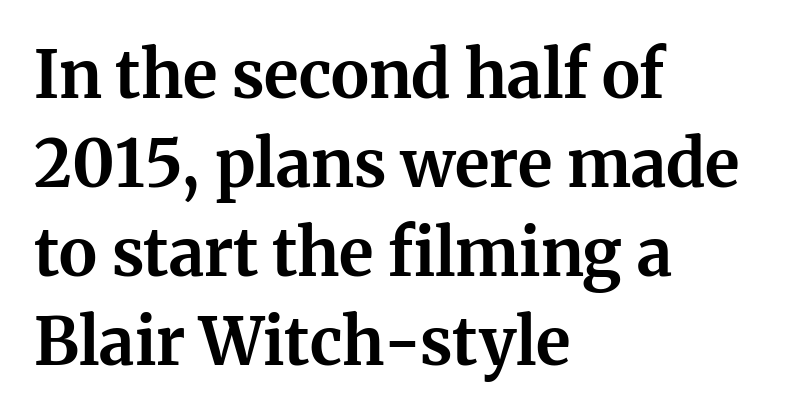
Do the characters align in a grid? No, the font is proportional. Summary of vertical rhythm: regular, with standard interline spacing. It's the straight-up-and-down kind of type. The typeface chosen for these lines features serifs. Short note: letters normally spaced.
